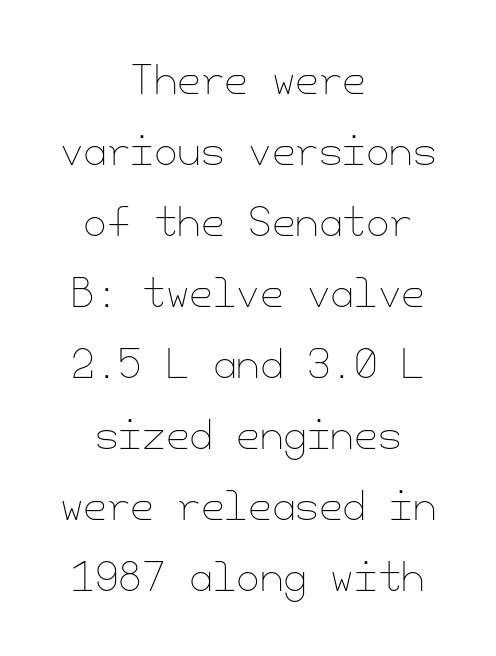
Q: Is the text bold? A: No.
Q: Is the text italic (slanted)? A: No, it is upright.
Q: Is the text underlined? A: No.
Q: How is the paragraph aligned? A: Centered.
Q: Is the spacing between letters normal or unusually wide? A: Normal.
Q: Width (condensed, normal, or wide)? A: Normal.
Q: Stroke contrast? A: Low.
Q: x-height? A: Small.
